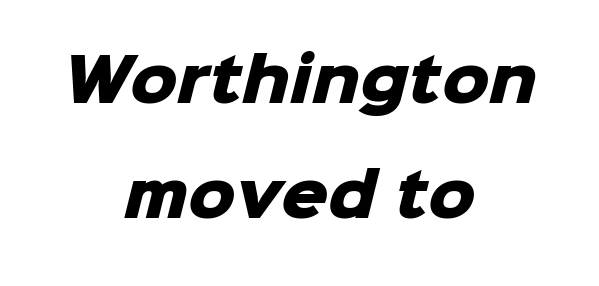
Font category for this specimen: sans-serif. The vertical gap from one line to the next is large. What weight is shown? A full bold with thick strokes. Where is the straight margin? There isn't one; the lines are centered.
